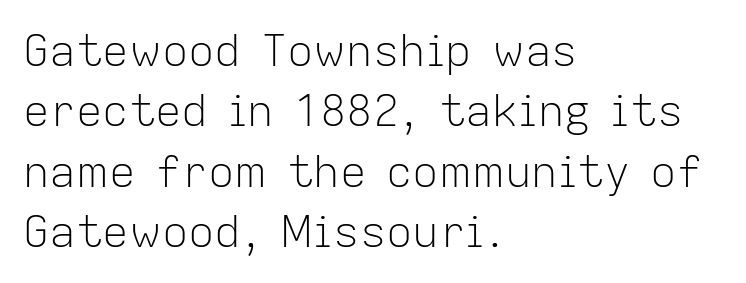
How are the letters spaced? Ordinarily, with no added tracking. The type sits square on the baseline with zero lean. The letters advance in unequal steps, a hallmark of proportional type. Glance below the letters and you will spot only blank space. These glyphs show unthickened strokes, regular width or finer.
